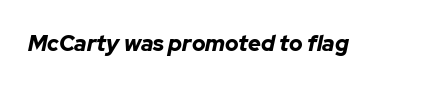
Plain, unruled lines of type. Nobody touched the tracking dial on this one. Each glyph is drawn with heavy, bold strokes. The typography opts for an oblique posture over an upright one.
